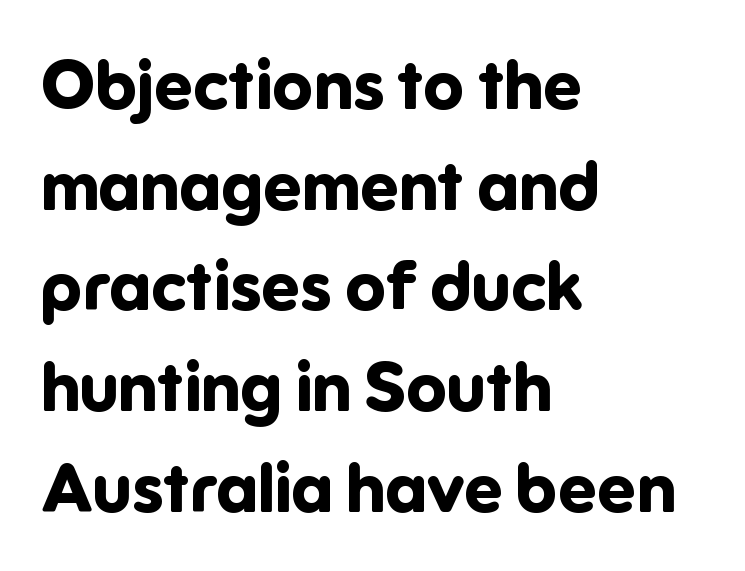
The image shows 68 px bold sans-serif type, upright; set left-aligned, normal line spacing (1.48x), normal letter spacing, not underlined; low stroke contrast and a medium x-height.
